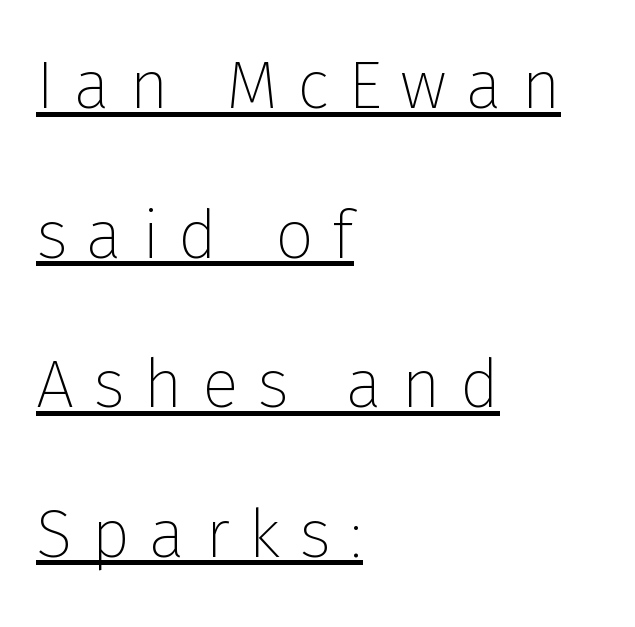
{"serif": "no", "italic": "no", "bold": "no", "weight": "thin", "width": "normal", "stroke_contrast": "low", "x_height": "medium", "monospaced": "no", "underline": "yes", "align": "left", "line_spacing": "loose", "line_spacing_ratio": 2.2, "letter_spacing": "wide", "letter_spacing_em": 0.28, "glyph_px": 68}
